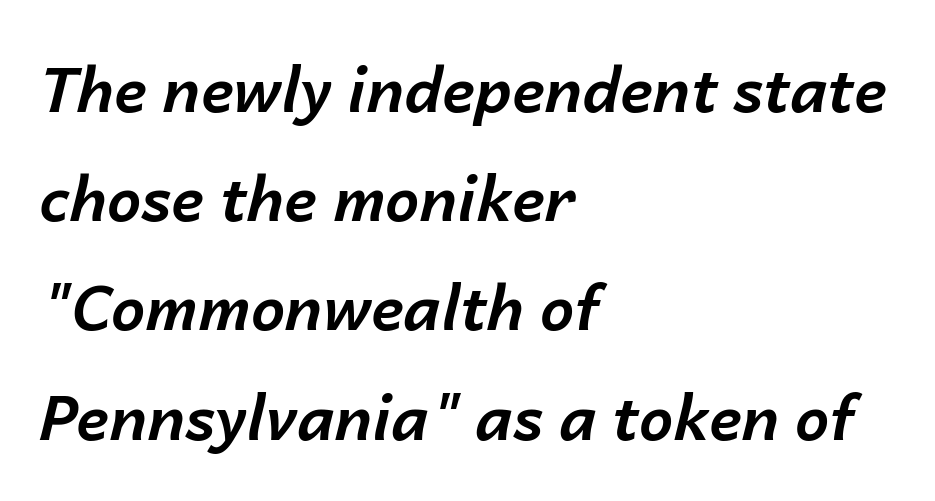
{"italic": "yes", "lean": "right", "slant_degrees": 14, "bold": "yes", "weight": "bold", "width": "normal", "stroke_contrast": "low", "x_height": "medium", "monospaced": "no", "underline": "no", "align": "left", "line_spacing_ratio": 1.79, "letter_spacing": "normal", "letter_spacing_em": 0.0, "glyph_px": 61}
